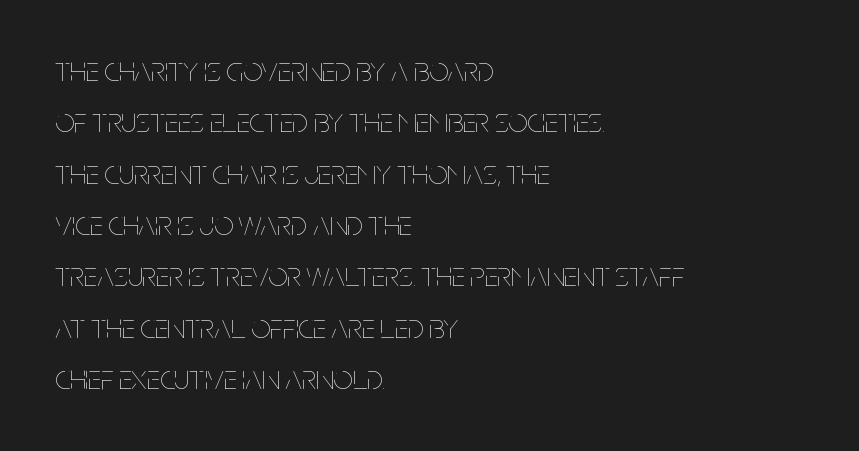
Q: Is the text bold? A: No.
Q: Is the text italic (slanted)? A: No, it is upright.
Q: Is the text underlined? A: No.
Q: How is the paragraph aligned? A: Left-aligned.
Q: Is the spacing between letters normal or unusually wide? A: Normal.
Q: Is the spacing between lines tight, normal or loose? A: Normal.
Q: Width (condensed, normal, or wide)? A: Condensed.
Q: Stroke contrast? A: Low.
Q: x-height? A: Large.
Q: Monospaced? A: No.
